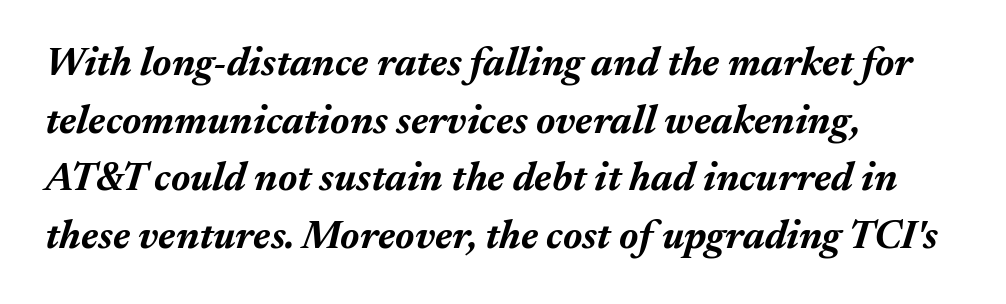
Every row of glyphs begins at an identical x-position on the left. The lettering tilts uniformly, giving the passage an italic look. You could not count columns in this text — the font is proportionally spaced. No extra tracking has been applied to these lines. Notice how thick the strokes are: this is what a full bold looks like.
